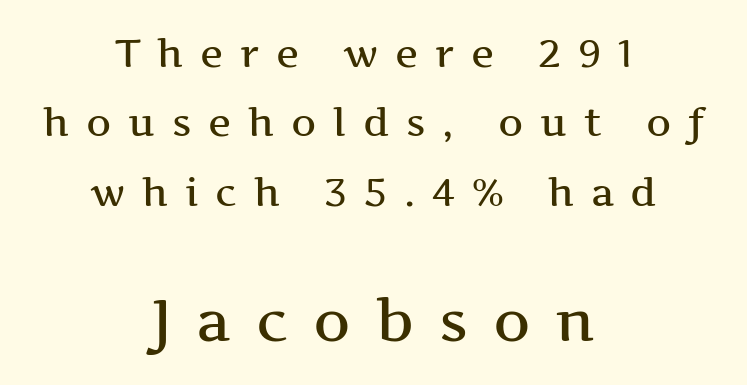
Q: Is the text italic (slanted)? A: No, it is upright.
Q: Is the typeface a serif or a sans-serif typeface? A: Serif.
Q: Is the text underlined? A: No.
Q: How is the paragraph aligned? A: Centered.
Q: Is the spacing between letters normal or unusually wide? A: Unusually wide.
Q: Which block of text is set in a larger size, the first (top) or the second (bottom)? A: The second (bottom) one.
Q: Width (condensed, normal, or wide)? A: Wide.
Q: Stroke contrast? A: Medium.
Q: x-height? A: Medium.
Q: Monospaced? A: No.
